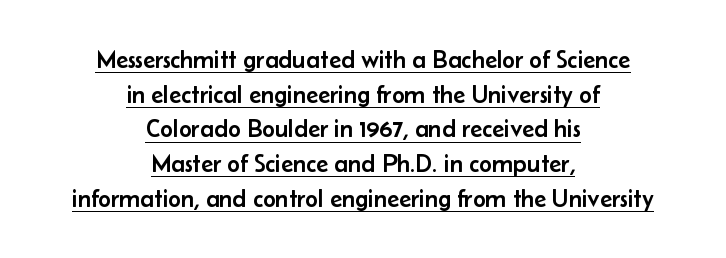
Q: Is the text italic (slanted)? A: No, it is upright.
Q: Is the text underlined? A: Yes.
Q: How is the paragraph aligned? A: Centered.
Q: Is the spacing between letters normal or unusually wide? A: Normal.
Q: Is the spacing between lines tight, normal or loose? A: Normal.
